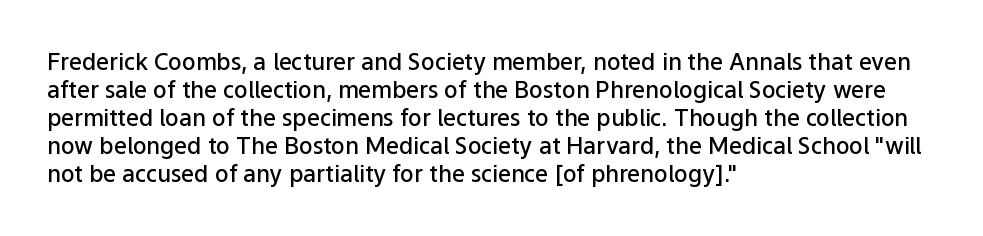
Alignment: flush left. Short note: letters normally spaced. The space directly below the letters is spotless. It's the straight-up-and-down kind of type. Stroke thickness is moderately raised; the sample reads as semibold.
